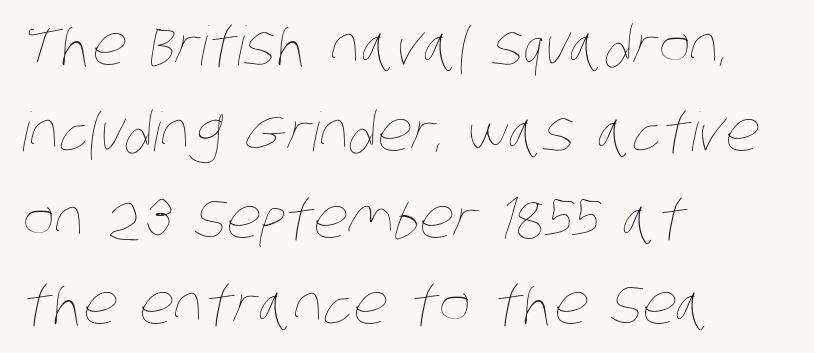
{"bold": "no", "weight": "thin", "width": "condensed", "stroke_contrast": "low", "x_height": "large", "monospaced": "no", "underline": "no", "align": "left", "line_spacing": "normal", "line_spacing_ratio": 1.6, "letter_spacing": "normal", "letter_spacing_em": 0.0, "glyph_px": 54}
